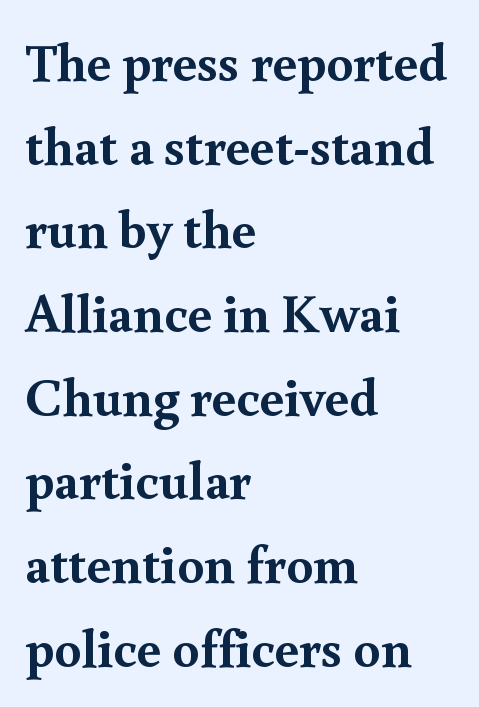
Q: Is the text bold? A: Yes.
Q: Is the text italic (slanted)? A: No, it is upright.
Q: Is the typeface a serif or a sans-serif typeface? A: Serif.
Q: Is the text underlined? A: No.
Q: How is the paragraph aligned? A: Left-aligned.
Q: Is the spacing between letters normal or unusually wide? A: Normal.
Q: Is the spacing between lines tight, normal or loose? A: Normal.
Q: Width (condensed, normal, or wide)? A: Normal.
Q: x-height? A: Small.
Q: Monospaced? A: No.
